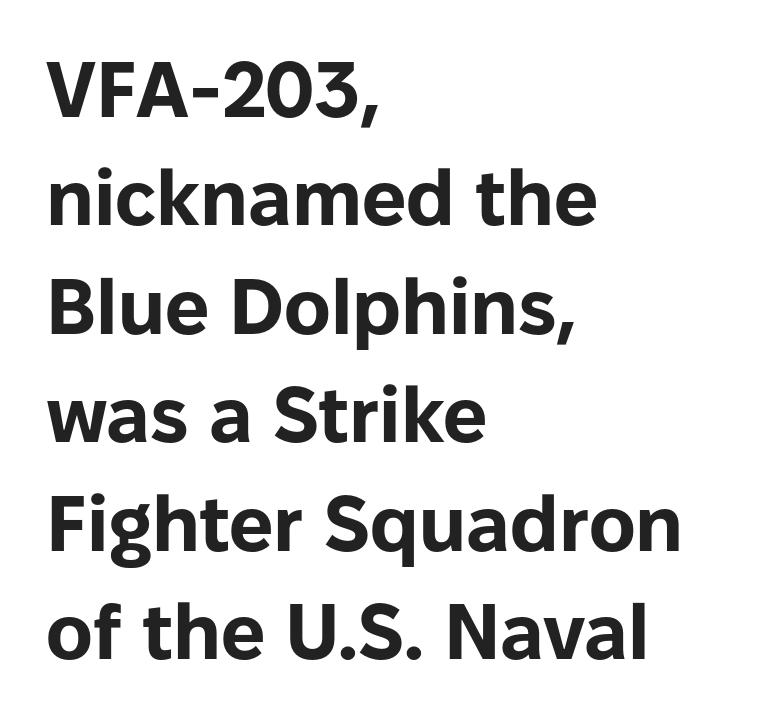
Q: Is the text bold? A: Yes.
Q: Is the text italic (slanted)? A: No, it is upright.
Q: Is the typeface a serif or a sans-serif typeface? A: Sans-serif.
Q: Is the text underlined? A: No.
Q: How is the paragraph aligned? A: Left-aligned.
Q: Is the spacing between letters normal or unusually wide? A: Normal.
Q: Is the spacing between lines tight, normal or loose? A: Normal.
Q: Width (condensed, normal, or wide)? A: Normal.
Q: Stroke contrast? A: Low.
Q: x-height? A: Medium.
Q: Monospaced? A: No.
